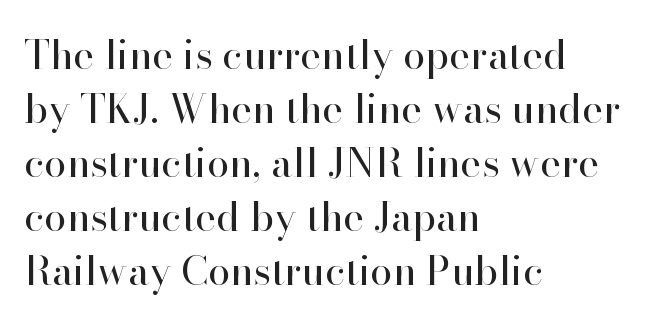
Vertical spacing — default. Between one letter and the next there's only the usual sliver of space. Has an underline been added? It has not. Casual observation: everything's shoved over to the left. A light-to-regular cut is what we see here.
